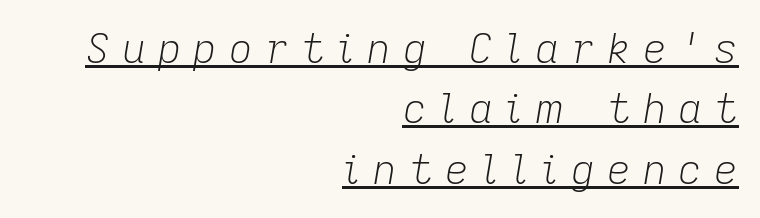
Q: Is the text bold? A: No.
Q: Is the text italic (slanted)? A: Yes, it leans right by about 9 degrees.
Q: Is the text underlined? A: Yes.
Q: How is the paragraph aligned? A: Right-aligned.
Q: Is the spacing between letters normal or unusually wide? A: Unusually wide.
Q: Is the spacing between lines tight, normal or loose? A: Normal.
Q: Width (condensed, normal, or wide)? A: Normal.
Q: Stroke contrast? A: Low.
Q: x-height? A: Medium.
Q: Monospaced? A: No.
